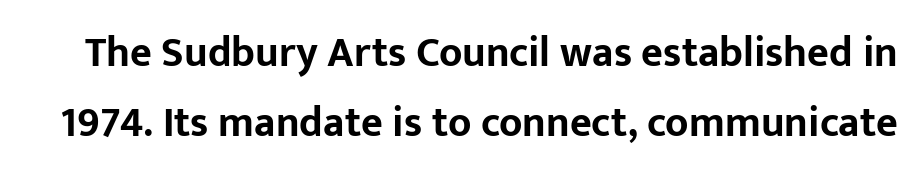
The image shows 42 px bold sans-serif type, upright; set normal line spacing (1.66x), normal letter spacing, not underlined; low stroke contrast and a medium x-height.
